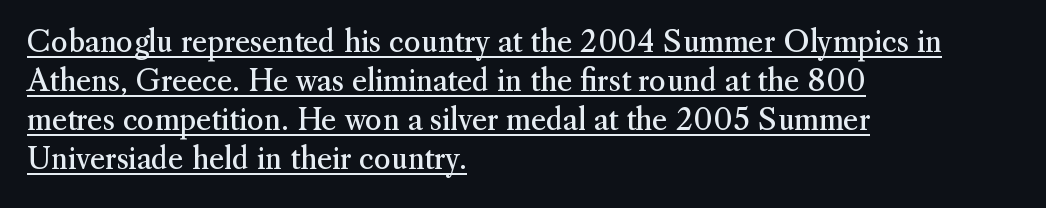
The image shows 29 px regular-weight serif type, upright; set left-aligned, normal line spacing (1.35x), normal letter spacing, underlined; medium stroke contrast and a small x-height.
